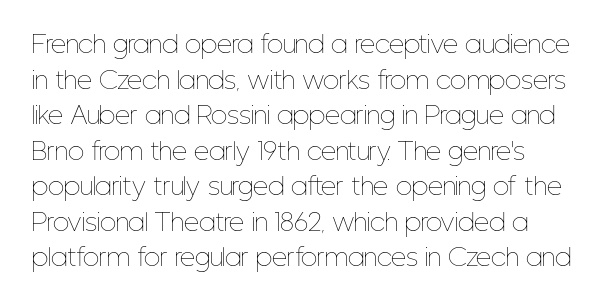
The image shows 24 px text type, upright; set normal line spacing (1.48x), normal letter spacing, not underlined.
